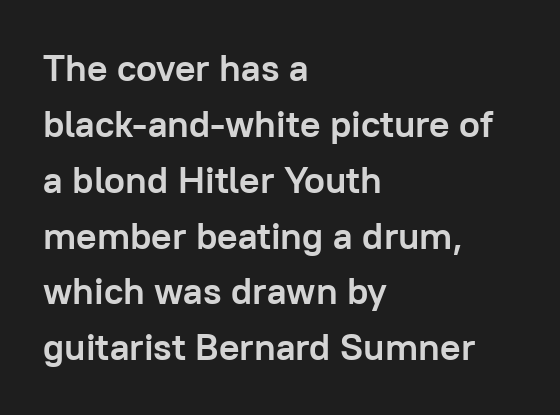
{"serif": "no", "italic": "no", "bold": "yes", "weight": "semibold", "width": "normal", "stroke_contrast": "low", "x_height": "medium", "monospaced": "no", "underline": "no", "align": "left", "line_spacing": "normal", "line_spacing_ratio": 1.47, "letter_spacing": "normal", "letter_spacing_em": 0.0, "glyph_px": 38}
